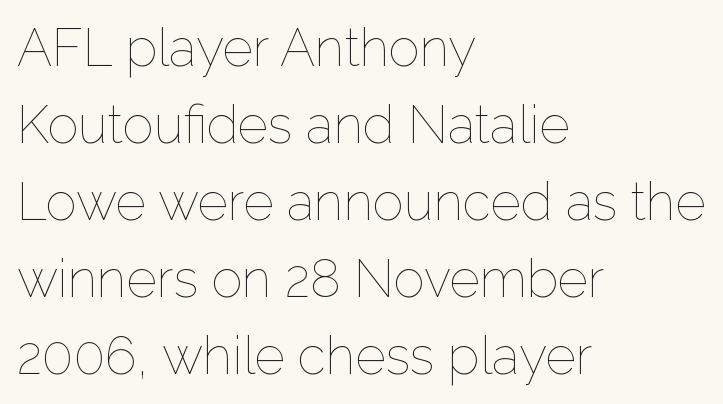
Q: Is the text bold? A: No.
Q: Is the text italic (slanted)? A: No, it is upright.
Q: Is the text underlined? A: No.
Q: How is the paragraph aligned? A: Left-aligned.
Q: Is the spacing between letters normal or unusually wide? A: Normal.
Q: Is the spacing between lines tight, normal or loose? A: Normal.
Q: Width (condensed, normal, or wide)? A: Normal.
Q: Stroke contrast? A: Low.
Q: x-height? A: Medium.
Q: Monospaced? A: No.
